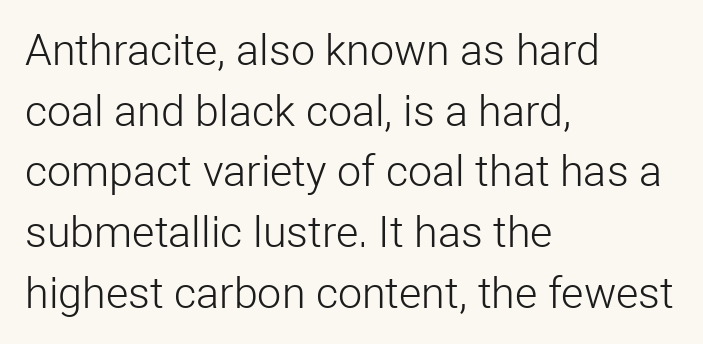
The image shows 43 px light sans-serif type, upright; set left-aligned, normal line spacing (1.41x), normal letter spacing, not underlined; low stroke contrast and a medium x-height.
